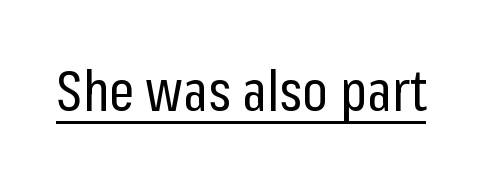
The image shows 56 px regular-weight, condensed sans-serif type, upright; set normal letter spacing, underlined; low stroke contrast and a medium x-height.
